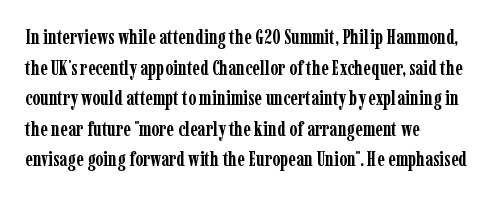
Q: Is the text bold? A: Yes.
Q: Is the text italic (slanted)? A: No, it is upright.
Q: Is the text underlined? A: No.
Q: How is the paragraph aligned? A: Left-aligned.
Q: Is the spacing between letters normal or unusually wide? A: Normal.
Q: Is the spacing between lines tight, normal or loose? A: Normal.
